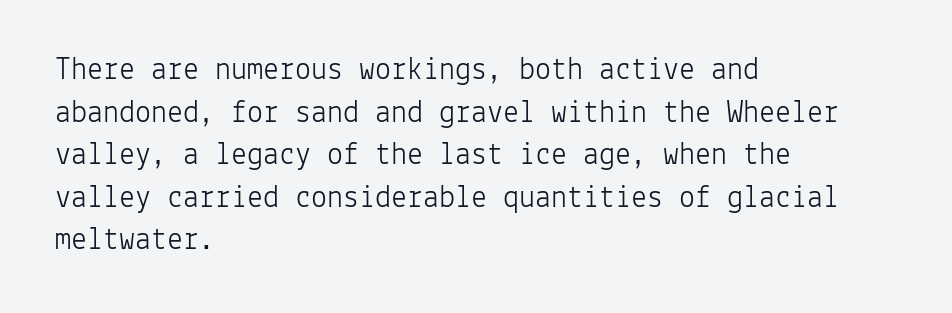
The font family rendered here belongs to the sans-serif group. Note the uniform advance width — an 'i' takes as much space as an 'm'. Compared with a centered layout, this one pins lines to the left instead. Every stem runs plumb, perpendicular to the baseline. The horizontal fit of the characters is conventional and even. A clean baseline with only descenders dipping below it.
